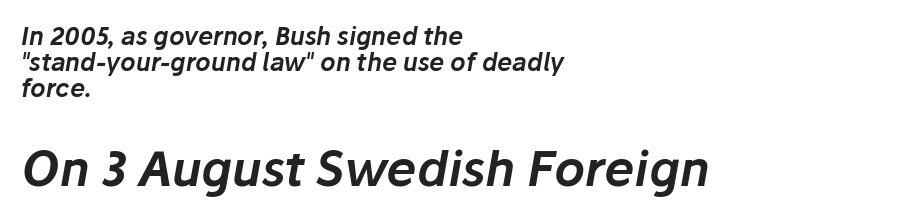
{"italic": "yes", "lean": "right", "slant_degrees": 10, "width": "normal", "stroke_contrast": "low", "x_height": "medium", "monospaced": "no", "underline": "no", "align": "left", "line_spacing": "tight", "line_spacing_ratio": 1.09, "letter_spacing": "normal", "letter_spacing_em": 0.0, "larger_block": "second", "size_ratio": 2.0, "glyph_px": 48}
